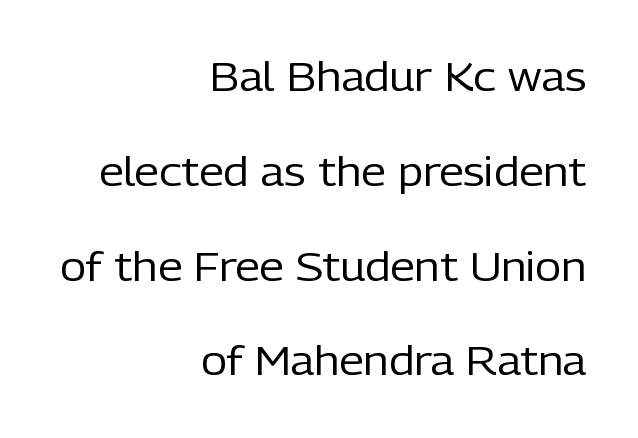
The image shows 40 px regular-weight sans-serif type, upright; set right-aligned, loose line spacing (2.37x), normal letter spacing, not underlined; low stroke contrast and a medium x-height.
